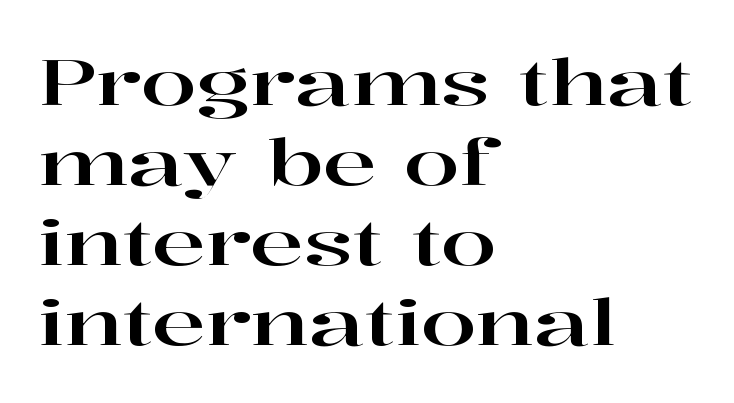
{"serif": "yes", "italic": "no", "width": "wide", "stroke_contrast": "high", "x_height": "medium", "monospaced": "no", "underline": "no", "align": "left", "line_spacing": "normal", "line_spacing_ratio": 1.25, "letter_spacing": "normal", "letter_spacing_em": 0.0, "glyph_px": 64}
